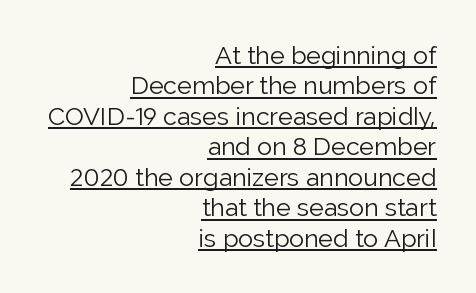
{"italic": "no", "bold": "no", "underline": "yes", "align": "right", "line_spacing_ratio": 1.22, "letter_spacing": "normal", "letter_spacing_em": 0.0, "glyph_px": 25}
